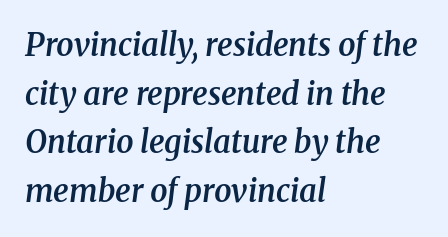
The image shows 31 px semibold serif type, italic (leaning right); set left-aligned, normal line spacing (1.57x), normal letter spacing, not underlined; medium stroke contrast and a medium x-height.
